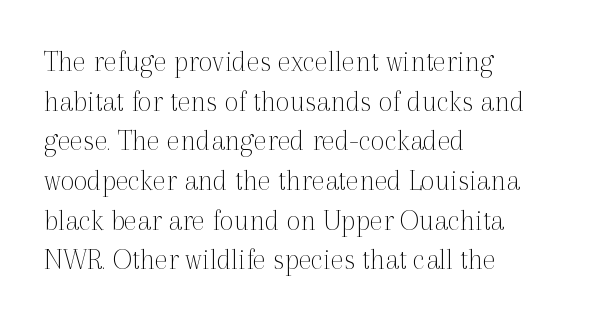
{"serif": "yes", "italic": "no", "bold": "no", "weight": "thin", "width": "normal", "x_height": "medium", "monospaced": "no", "underline": "no", "align": "left", "line_spacing": "normal", "line_spacing_ratio": 1.28, "letter_spacing": "normal", "letter_spacing_em": 0.0, "glyph_px": 31}
